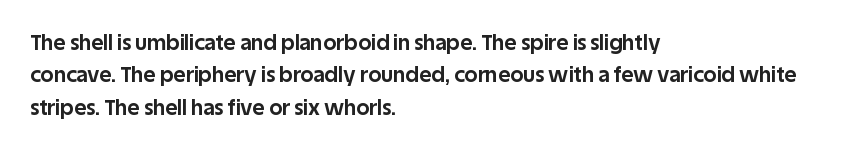
Q: Is the text bold? A: Yes.
Q: Is the text italic (slanted)? A: No, it is upright.
Q: Is the text underlined? A: No.
Q: How is the paragraph aligned? A: Left-aligned.
Q: Is the spacing between letters normal or unusually wide? A: Normal.
Q: Is the spacing between lines tight, normal or loose? A: Normal.
